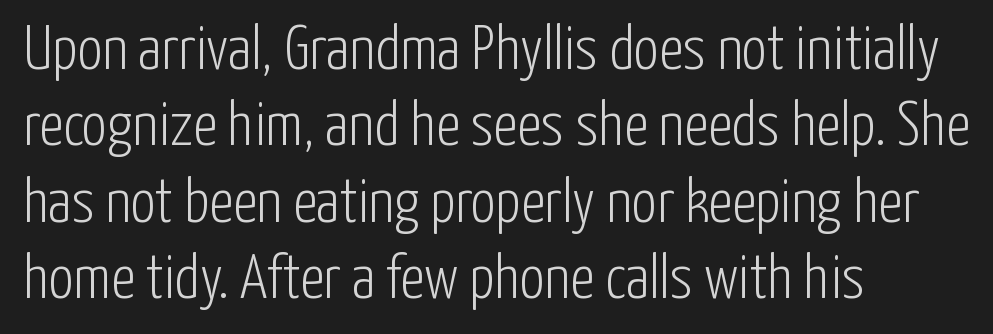
The letterforms sit shoulder to shoulder at normal distance. A roman cut, with each character standing at attention. The rendering uses natural spacing where letterforms have individual widths. Beneath every word, the page is bare. Counters stay open thanks to moderate or lighter strokes.
